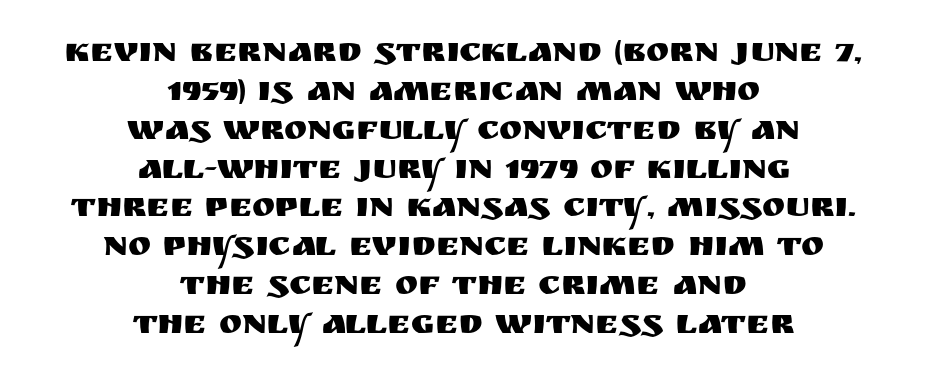
The lines are quadded center. The space between consecutive lines is stingy. I'd call this a sans setting — the letters go barefoot. Inter-character spacing is left at the font's built-in metrics. A typesetter would call this proportional, since set widths differ per character.
